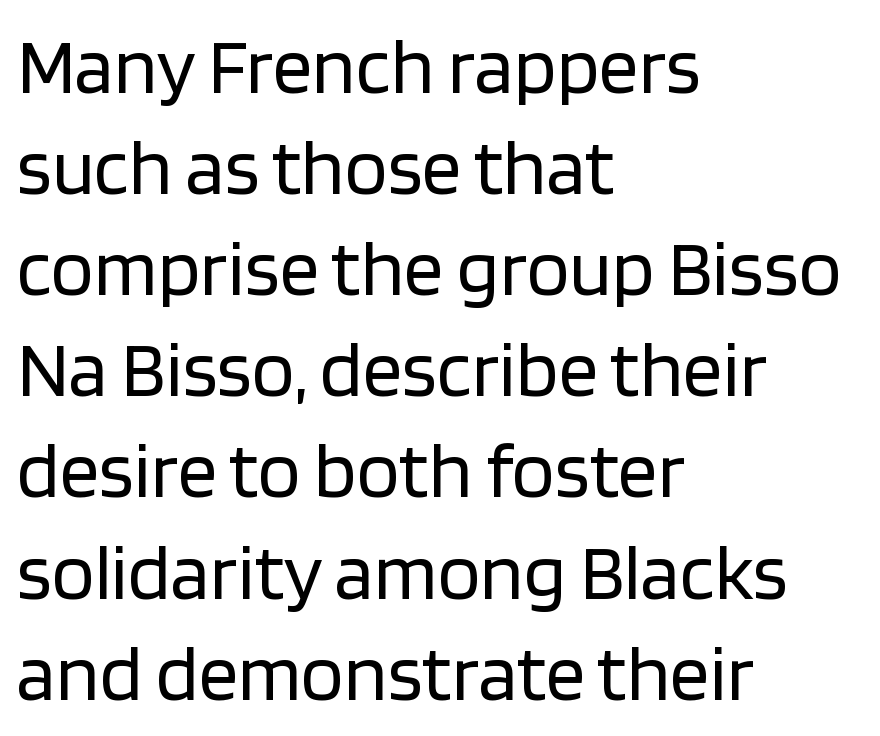
{"serif": "no", "italic": "no", "bold": "no", "weight": "regular", "width": "normal", "stroke_contrast": "low", "x_height": "large", "monospaced": "no", "underline": "no", "align": "left", "line_spacing": "normal", "line_spacing_ratio": 1.28, "letter_spacing": "normal", "letter_spacing_em": 0.0, "glyph_px": 79}
